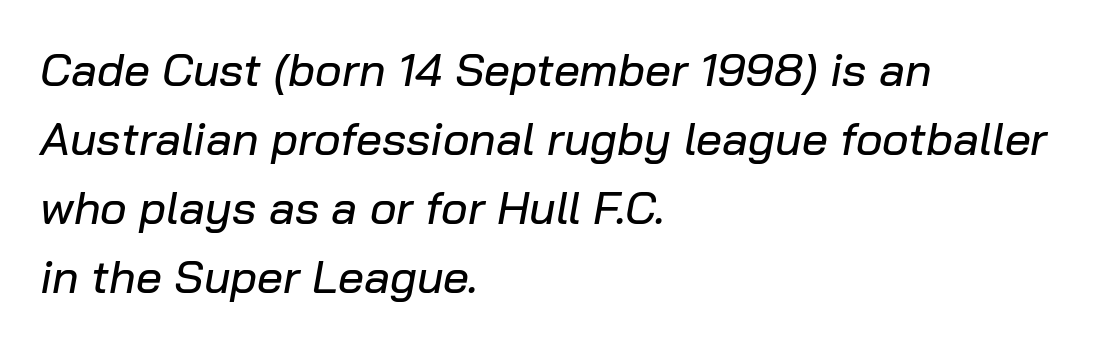
Q: Is the text italic (slanted)? A: Yes, it leans right by about 10 degrees.
Q: Is the text underlined? A: No.
Q: How is the paragraph aligned? A: Left-aligned.
Q: Is the spacing between letters normal or unusually wide? A: Normal.
Q: Is the spacing between lines tight, normal or loose? A: Normal.
Q: Width (condensed, normal, or wide)? A: Normal.
Q: Stroke contrast? A: Low.
Q: x-height? A: Medium.
Q: Monospaced? A: No.
